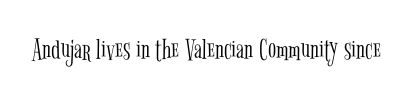
The image shows 30 px light, condensed serif type, upright; set normal letter spacing, not underlined; low stroke contrast and a medium x-height.
